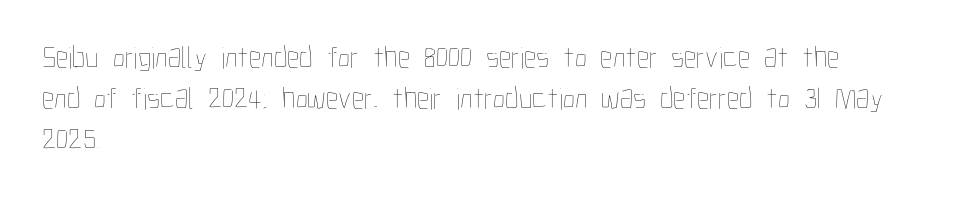
{"italic": "no", "bold": "no", "weight": "thin", "width": "condensed", "stroke_contrast": "low", "x_height": "medium", "monospaced": "no", "underline": "no", "align": "left", "line_spacing": "normal", "line_spacing_ratio": 1.32, "letter_spacing": "normal", "letter_spacing_em": 0.0, "glyph_px": 31}
